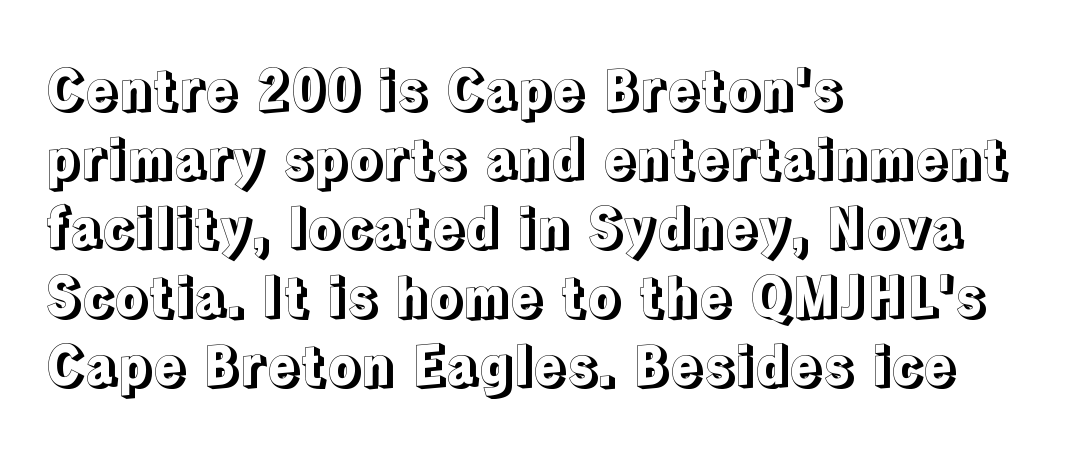
No word sits above an underline. Do the characters align in a grid? No, the font is proportional. Leftover space on each line is placed entirely after the last word. Between one letter and the next there's only the usual sliver of space. It's the straight-up-and-down kind of type.
